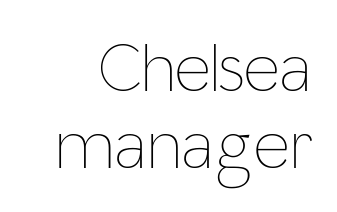
Q: Is the text bold? A: No.
Q: Is the text italic (slanted)? A: No, it is upright.
Q: Is the text underlined? A: No.
Q: Is the spacing between letters normal or unusually wide? A: Normal.
Q: Is the spacing between lines tight, normal or loose? A: Tight.
Q: Width (condensed, normal, or wide)? A: Condensed.
Q: Stroke contrast? A: Low.
Q: x-height? A: Medium.
Q: Monospaced? A: No.
